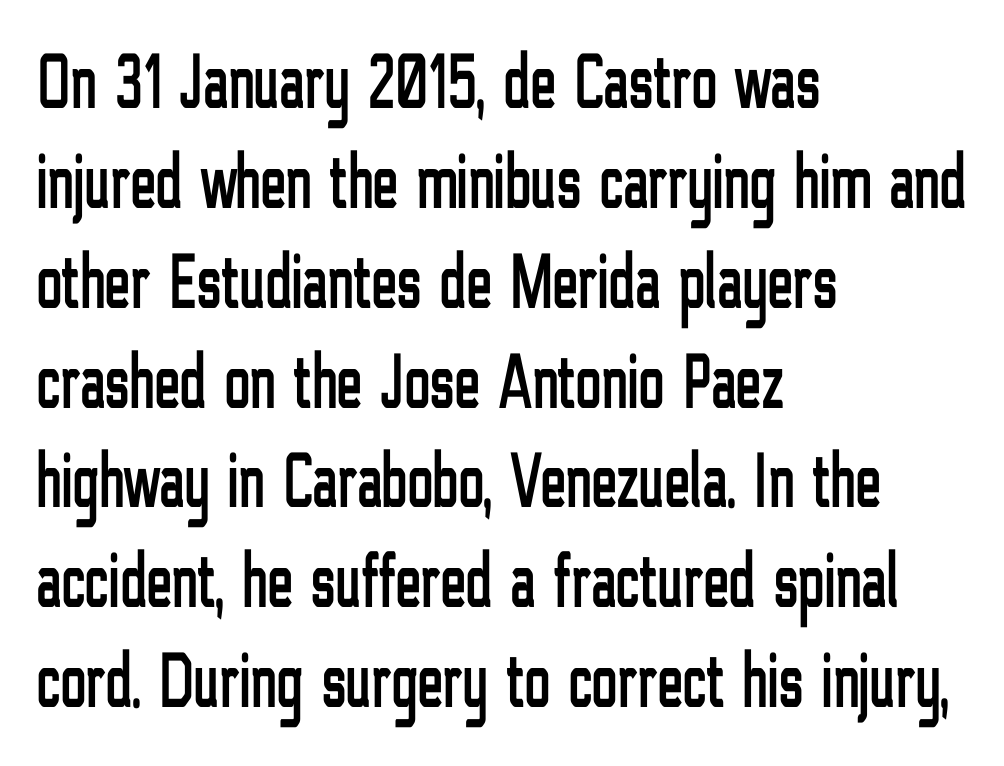
You can tell from the bare stems that sans-serif type was used. Is there any slant? The stems are plumb. Inter-character spacing is left at the font's built-in metrics. Line starts are locked; line ends wander.
